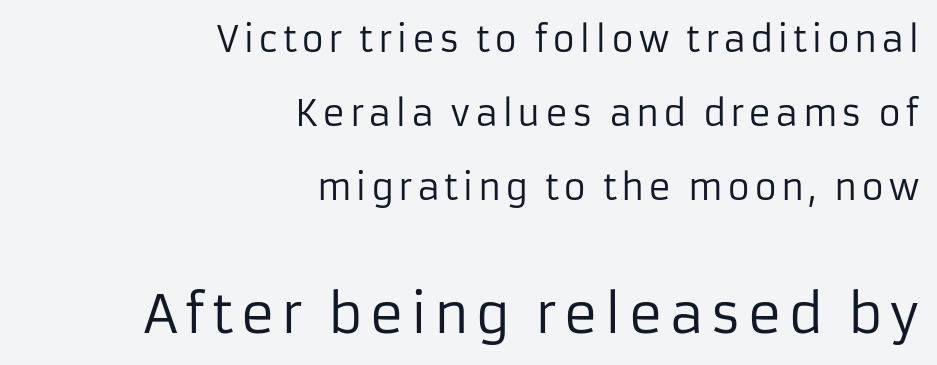
{"serif": "no", "italic": "no", "bold": "no", "weight": "regular", "width": "normal", "stroke_contrast": "low", "x_height": "medium", "monospaced": "no", "underline": "no", "align": "right", "line_spacing": "loose", "line_spacing_ratio": 2.11, "larger_block": "second", "size_ratio": 1.51, "glyph_px": 53}
